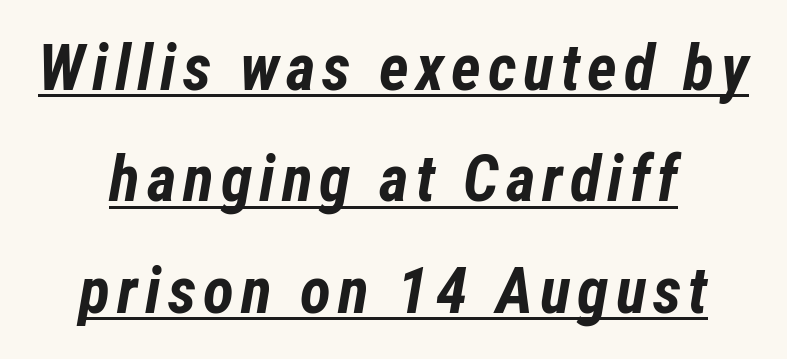
Glance below the letters and you will spot a drawn line. These lines were composed using italics. Heavy, bold letterforms. These lines are rendered in a variable-pitch font.
